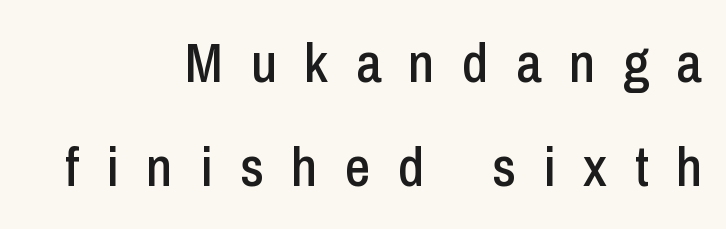
{"serif": "no", "italic": "no", "width": "condensed", "stroke_contrast": "low", "x_height": "medium", "monospaced": "no", "underline": "no", "align": "right", "line_spacing_ratio": 1.86, "letter_spacing": "wide", "letter_spacing_em": 0.49, "glyph_px": 56}
